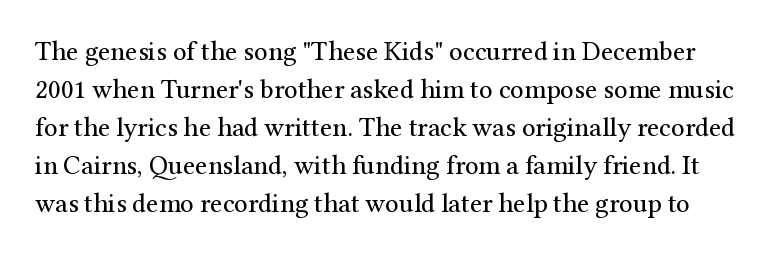
The lines sit at an ordinary, default distance from one another. Unlike italic type, these characters show no tilt at all. Anything drawn beneath the words? Only blank space. Nobody touched the tracking dial on this one. A quiet, ordinary-to-light weight characterises the typeface.
